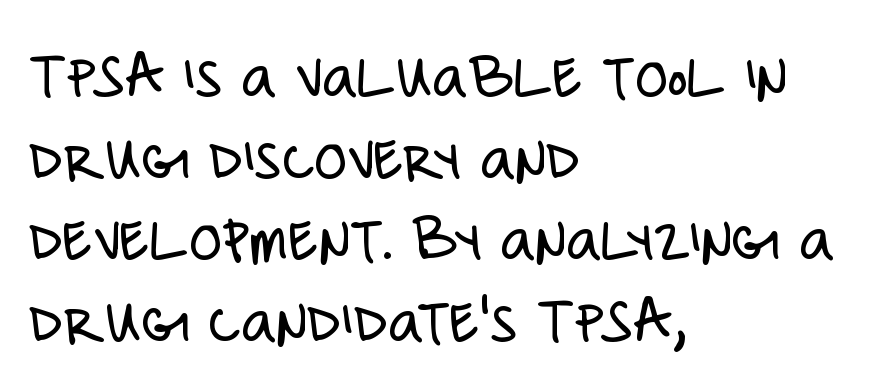
The image shows 67 px light, condensed sans-serif type, upright; set left-aligned, line spacing 1.22x, normal letter spacing, not underlined; low stroke contrast and a large x-height.
